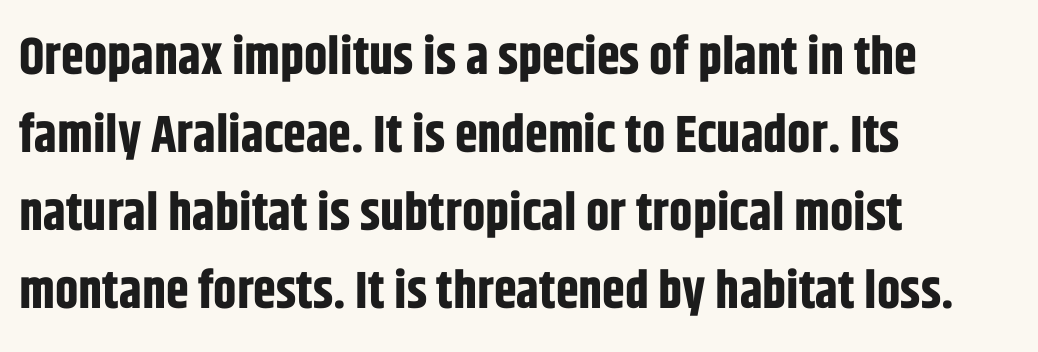
The image shows 52 px bold, condensed sans-serif type, upright; set left-aligned, normal line spacing (1.5x), normal letter spacing, not underlined; low stroke contrast and a large x-height.
